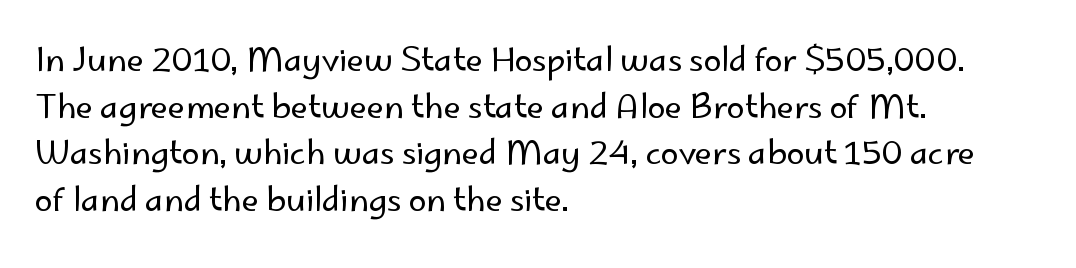
Q: Is the text bold? A: No.
Q: Is the text italic (slanted)? A: No, it is upright.
Q: Is the typeface a serif or a sans-serif typeface? A: Sans-serif.
Q: Is the text underlined? A: No.
Q: How is the paragraph aligned? A: Left-aligned.
Q: Is the spacing between letters normal or unusually wide? A: Normal.
Q: Is the spacing between lines tight, normal or loose? A: Normal.
Q: Width (condensed, normal, or wide)? A: Normal.
Q: Stroke contrast? A: Low.
Q: x-height? A: Small.
Q: Monospaced? A: No.
